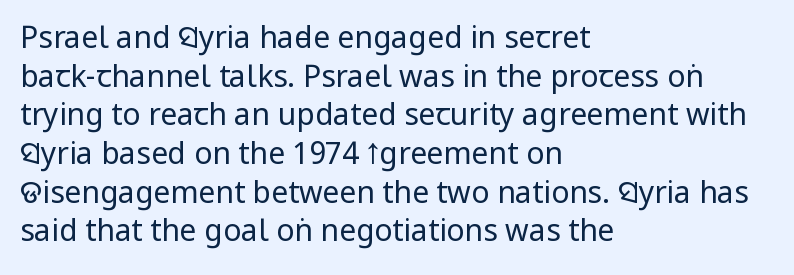
Regular leading. Do the letters lean? They stand straight. Default kerning and tracking; the words read as compact shapes. Leftover space on each line is placed entirely after the last word. Is this a sans? Yes — the strokes have no serifs.
